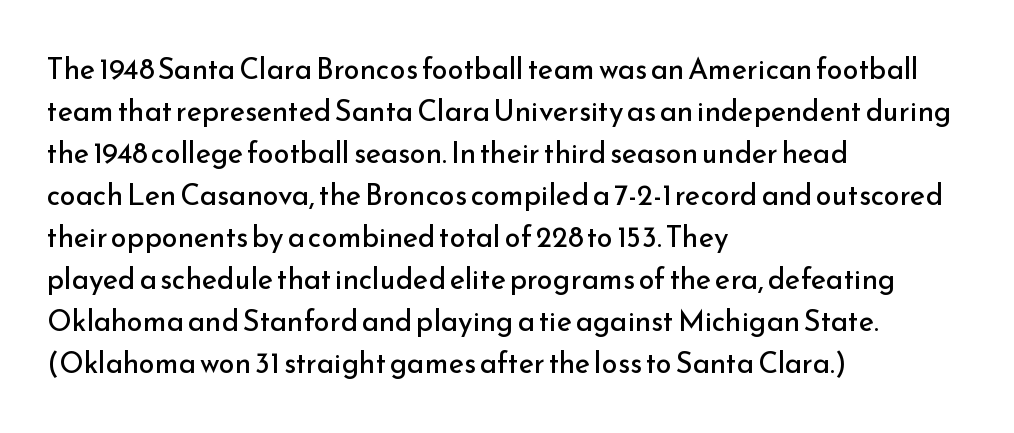
Q: Is the text bold? A: No.
Q: Is the text italic (slanted)? A: No, it is upright.
Q: Is the typeface a serif or a sans-serif typeface? A: Sans-serif.
Q: Is the text underlined? A: No.
Q: How is the paragraph aligned? A: Left-aligned.
Q: Is the spacing between letters normal or unusually wide? A: Normal.
Q: Is the spacing between lines tight, normal or loose? A: Normal.
Q: Width (condensed, normal, or wide)? A: Normal.
Q: Stroke contrast? A: Low.
Q: x-height? A: Small.
Q: Monospaced? A: No.
